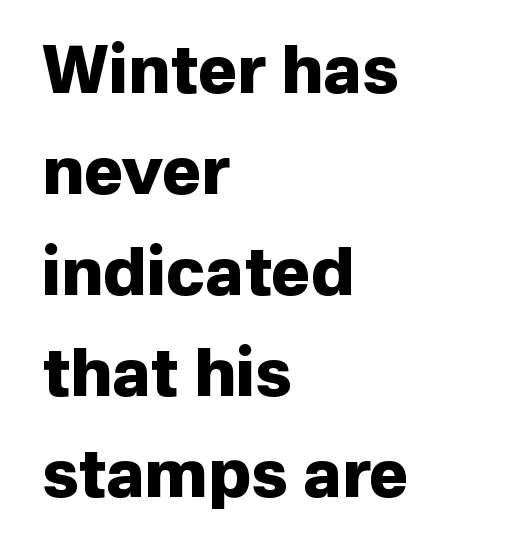
Q: Is the text bold? A: Yes.
Q: Is the text italic (slanted)? A: No, it is upright.
Q: Is the typeface a serif or a sans-serif typeface? A: Sans-serif.
Q: Is the text underlined? A: No.
Q: How is the paragraph aligned? A: Left-aligned.
Q: Is the spacing between letters normal or unusually wide? A: Normal.
Q: Is the spacing between lines tight, normal or loose? A: Normal.
Q: Width (condensed, normal, or wide)? A: Normal.
Q: Stroke contrast? A: Low.
Q: x-height? A: Medium.
Q: Monospaced? A: No.
